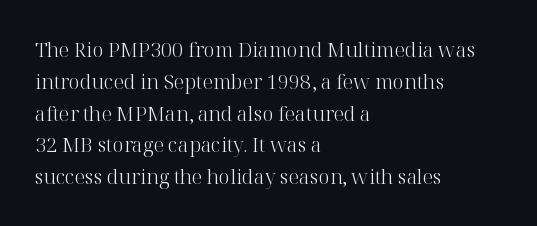
This is not heavy type; no bold has been used. Tracking here is standard; glyphs follow each other at the usual distance. Horizontal bands of white between lines are of average thickness. Underlining? Definitely not there. A student would call this left alignment; a typographer would say flush left, rag right.
